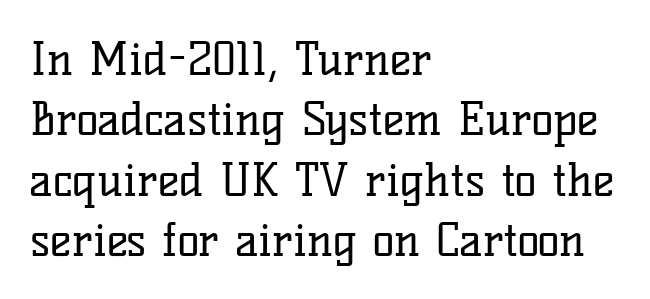
The image shows 46 px regular-weight serif type, upright; set left-aligned, normal line spacing (1.31x), normal letter spacing, not underlined; low stroke contrast and a medium x-height.
